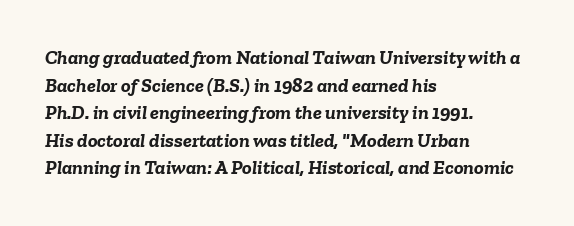
Q: Is the text bold? A: Yes.
Q: Is the text italic (slanted)? A: Yes, it leans right by about 6 degrees.
Q: Is the text underlined? A: No.
Q: How is the paragraph aligned? A: Left-aligned.
Q: Is the spacing between letters normal or unusually wide? A: Normal.
Q: Is the spacing between lines tight, normal or loose? A: Normal.
